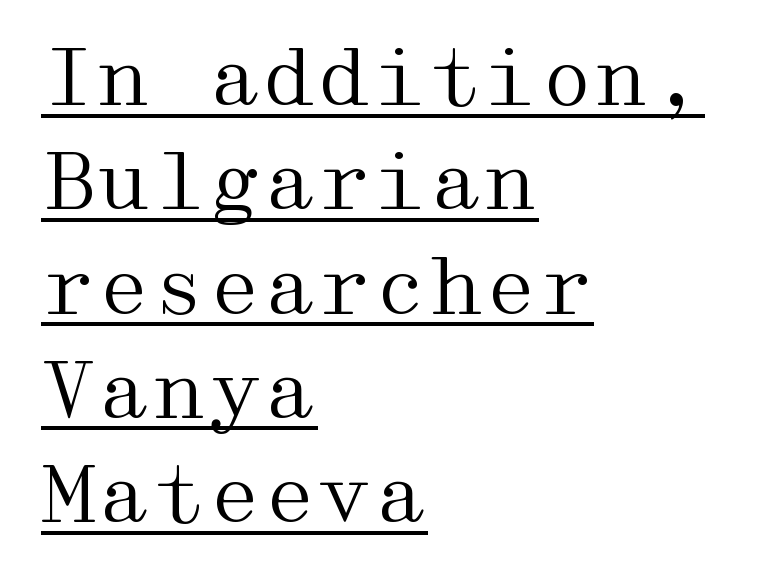
The image shows 79 px regular-weight, wide serif type, upright; set left-aligned, normal line spacing (1.32x), normal letter spacing, underlined; medium stroke contrast and a medium x-height.
